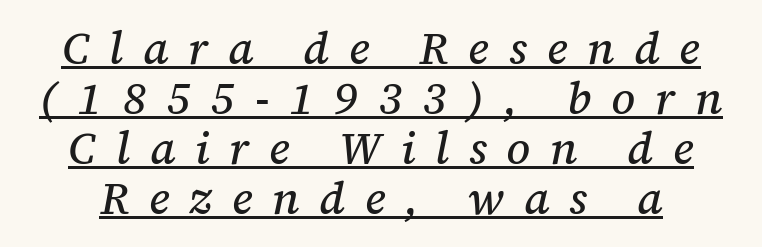
Q: Is the text italic (slanted)? A: Yes, it leans right by about 12 degrees.
Q: Is the typeface a serif or a sans-serif typeface? A: Serif.
Q: Is the text underlined? A: Yes.
Q: Is the spacing between letters normal or unusually wide? A: Unusually wide.
Q: Is the spacing between lines tight, normal or loose? A: Tight.
Q: Width (condensed, normal, or wide)? A: Normal.
Q: Stroke contrast? A: Medium.
Q: x-height? A: Medium.
Q: Monospaced? A: No.
